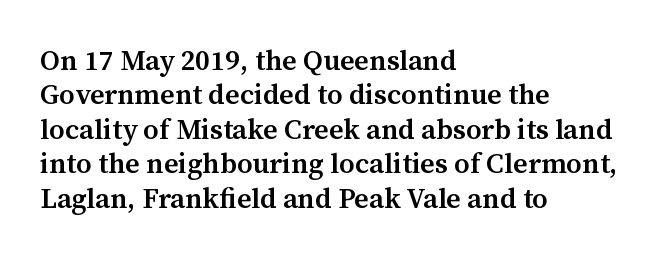
The image shows 28 px semibold serif type, upright; set left-aligned, line spacing 1.23x, normal letter spacing, not underlined; medium stroke contrast and a medium x-height.
